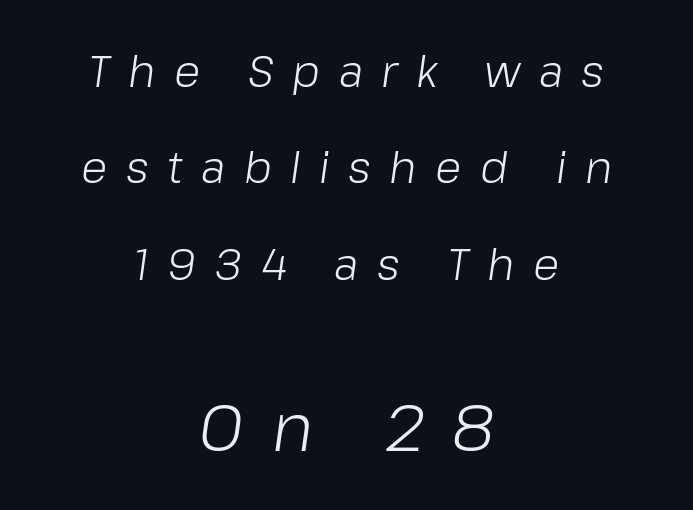
The image shows 65 px light type, italic (leaning right); set centered, loose line spacing (2.24x), unusually wide letter spacing (+0.43 em), not underlined; the second (bottom) block is 1.51x larger; low stroke contrast and a medium x-height.
